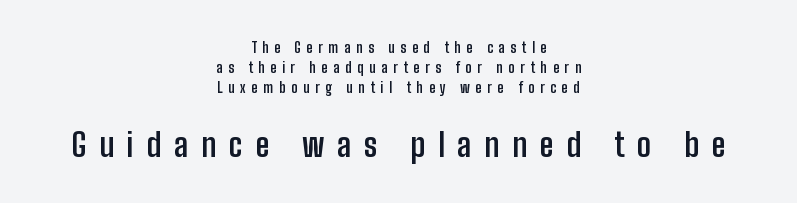
This sample uses expanded letter spacing, leaving extra air between glyphs. Heft: maximum for text — a bold. This is the regular roman posture of the typeface. The specimen omits any rule beneath the text block's lines. The rendering shows plain stroke endings on the letterforms — a sans-serif design. Every row of glyphs is offset so its center matches the block's center.
